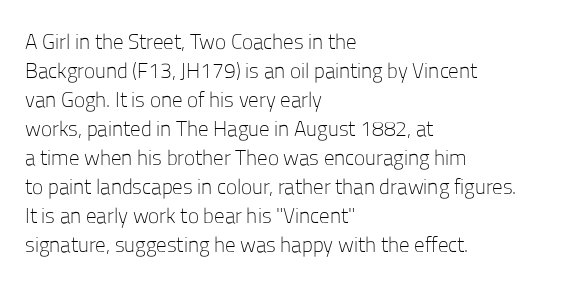
Q: Is the text bold? A: No.
Q: Is the text italic (slanted)? A: No, it is upright.
Q: Is the text underlined? A: No.
Q: How is the paragraph aligned? A: Left-aligned.
Q: Is the spacing between letters normal or unusually wide? A: Normal.
Q: Is the spacing between lines tight, normal or loose? A: Normal.
